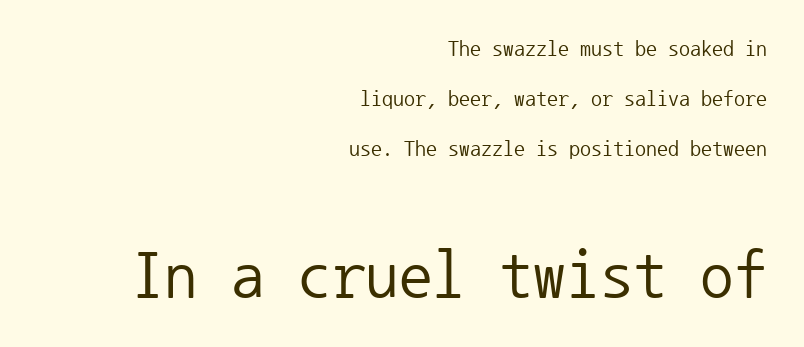
The image shows 67 px regular-weight sans-serif type, upright, monospaced; set right-aligned, loose line spacing (2.28x), normal letter spacing, not underlined; the second (bottom) block is 3.05x larger; low stroke contrast and a medium x-height.
